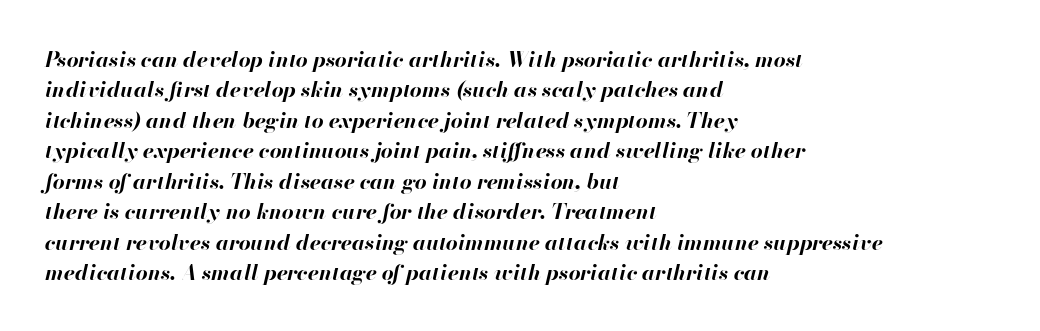
The image shows 21 px bold type, italic (leaning right); set left-aligned, normal line spacing (1.45x), normal letter spacing, not underlined.
